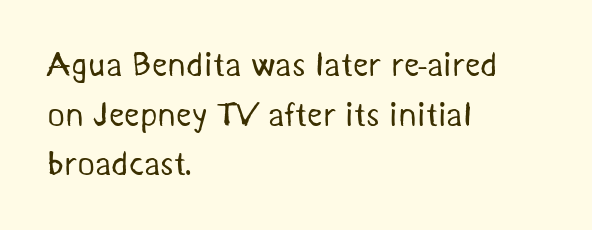
{"serif": "no", "bold": "no", "weight": "regular", "width": "normal", "stroke_contrast": "medium", "x_height": "medium", "monospaced": "no", "underline": "no", "align": "left", "line_spacing": "normal", "line_spacing_ratio": 1.46, "letter_spacing": "normal", "letter_spacing_em": 0.0, "glyph_px": 34}
